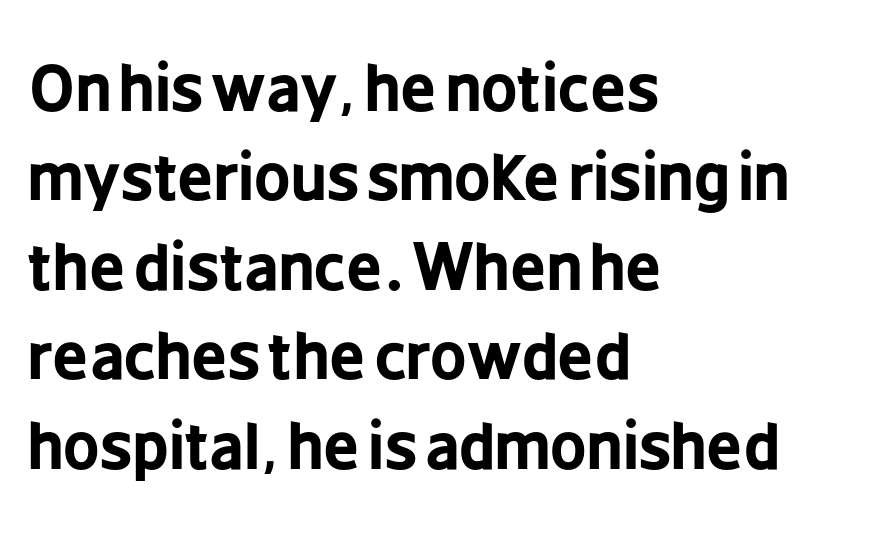
These words are printed bold, with thick strokes throughout. Nobody drew a line under any word here. Proportional: the letters do not fall into vertical columns. You can tell it's not italic because the verticals are truly vertical.
